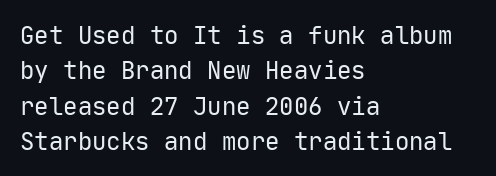
Tracking value appears to be zero — textbook default spacing. Posture: straight, roman, zero tilt. Leftover space on each line is placed entirely after the last word. This is not heavy type; no bold has been used.
